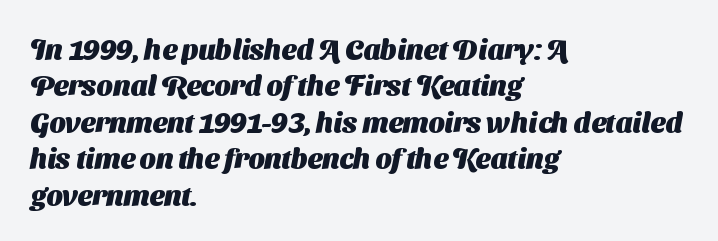
Note the varied advance widths — an 'i' is clearly narrower than an 'm'. The string is rendered with underlining switched off. The text was rendered using a sans face with plain stroke endings. Is the letter spacing exaggerated? No — it looks like the ordinary default. Layout note: lines flush left.
